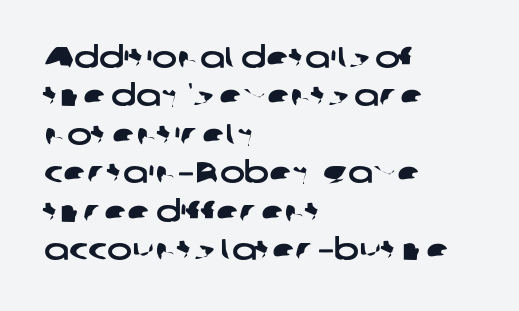
These lines are set flush left with a ragged right edge. Each letter keeps its own natural width here, so spacing adapts to shape. A typesetter would call this leading conventional body-copy spacing. Anything drawn beneath the words? Only blank space. Is this a sans? Yes — the strokes have no serifs. Glyph-to-glyph distance matches everyday printed text.
